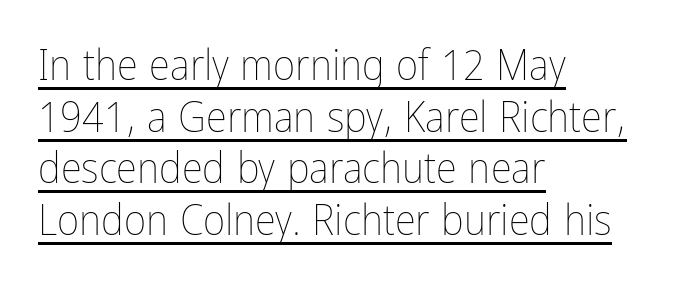
Q: Is the text bold? A: No.
Q: Is the text italic (slanted)? A: No, it is upright.
Q: Is the text underlined? A: Yes.
Q: How is the paragraph aligned? A: Left-aligned.
Q: Is the spacing between letters normal or unusually wide? A: Normal.
Q: Width (condensed, normal, or wide)? A: Condensed.
Q: Stroke contrast? A: Low.
Q: x-height? A: Medium.
Q: Monospaced? A: No.
